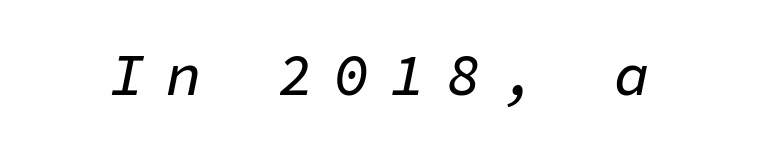
{"italic": "yes", "lean": "right", "slant_degrees": 11, "width": "normal", "stroke_contrast": "low", "x_height": "medium", "monospaced": "yes", "underline": "no", "letter_spacing": "wide", "letter_spacing_em": 0.35, "glyph_px": 59}
